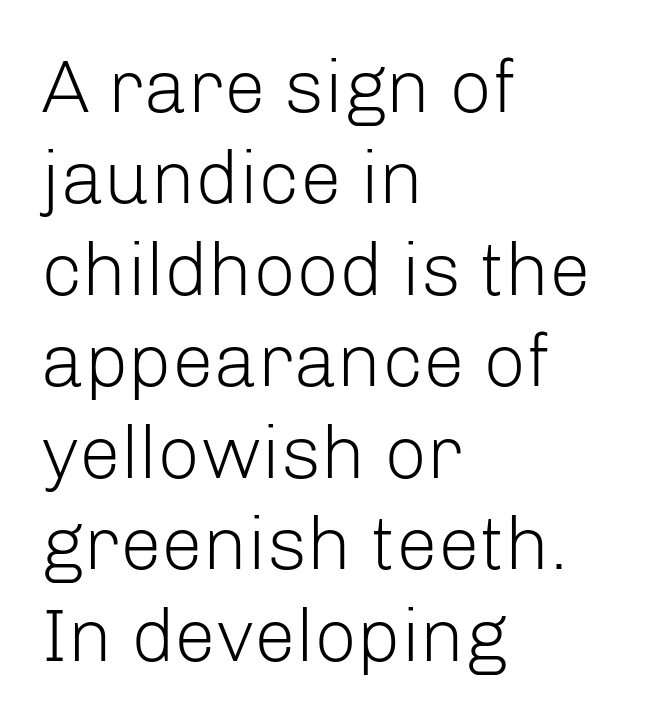
Caption: standard tracking, unaltered. Does the lettering tilt? It doesn't — this is upright. A student would call this left alignment; a typographer would say flush left, rag right. A typesetter would call this proportional, since set widths differ per character.
